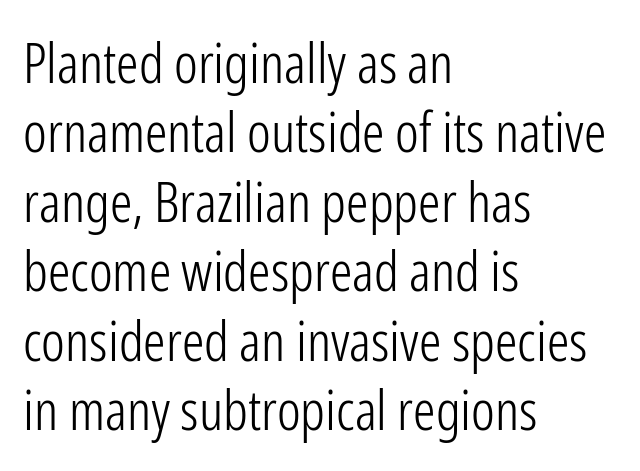
Line beginnings align vertically; line endings do not. In terms of letterform style, serifs are entirely absent. Here the designer chose a conventional face with non-uniform glyph widths. Letters rest on an invisible, unmarked baseline.
